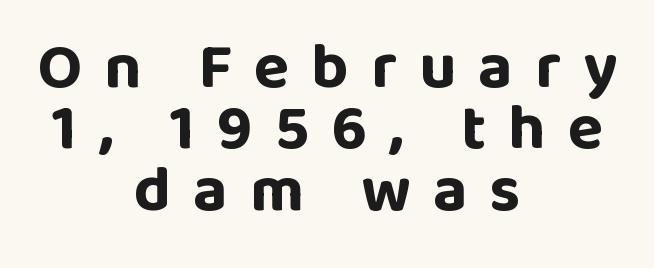
{"serif": "no", "italic": "no", "bold": "yes", "weight": "bold", "width": "normal", "stroke_contrast": "low", "x_height": "large", "monospaced": "no", "underline": "no", "align": "center", "line_spacing": "tight", "line_spacing_ratio": 0.96, "letter_spacing": "wide", "letter_spacing_em": 0.35, "glyph_px": 64}
